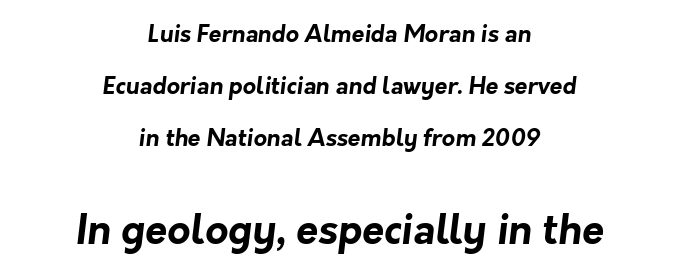
Q: Is the text bold? A: Yes.
Q: Is the typeface a serif or a sans-serif typeface? A: Sans-serif.
Q: Is the text underlined? A: No.
Q: How is the paragraph aligned? A: Centered.
Q: Is the spacing between letters normal or unusually wide? A: Normal.
Q: Is the spacing between lines tight, normal or loose? A: Loose.
Q: Which block of text is set in a larger size, the first (top) or the second (bottom)? A: The second (bottom) one.
Q: Width (condensed, normal, or wide)? A: Normal.
Q: Stroke contrast? A: Low.
Q: x-height? A: Medium.
Q: Monospaced? A: No.
